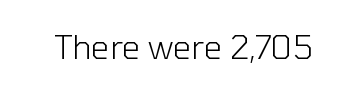
Q: Is the text bold? A: No.
Q: Is the text italic (slanted)? A: No, it is upright.
Q: Is the typeface a serif or a sans-serif typeface? A: Sans-serif.
Q: Is the text underlined? A: No.
Q: Is the spacing between letters normal or unusually wide? A: Normal.
Q: Width (condensed, normal, or wide)? A: Normal.
Q: Stroke contrast? A: Low.
Q: x-height? A: Medium.
Q: Monospaced? A: No.
